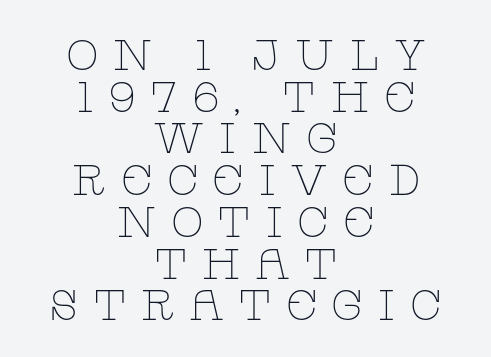
A typesetter would call this leading minimal, almost set solid. Check the space under the baseline: it is left empty. Display-style spreading of the glyphs; the letterfit is very open. In terms of letterform style, serifs are clearly present. The lettering stays uniformly vertical, giving the passage a roman look. The font sits on the lighter half of the weight spectrum, regular included.
